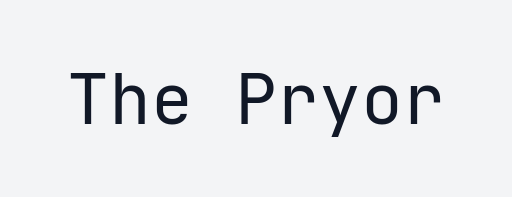
Q: Is the text bold? A: No.
Q: Is the text italic (slanted)? A: No, it is upright.
Q: Is the typeface a serif or a sans-serif typeface? A: Sans-serif.
Q: Is the text underlined? A: No.
Q: Is the spacing between letters normal or unusually wide? A: Normal.
Q: Width (condensed, normal, or wide)? A: Normal.
Q: Stroke contrast? A: Low.
Q: x-height? A: Medium.
Q: Monospaced? A: Yes.
